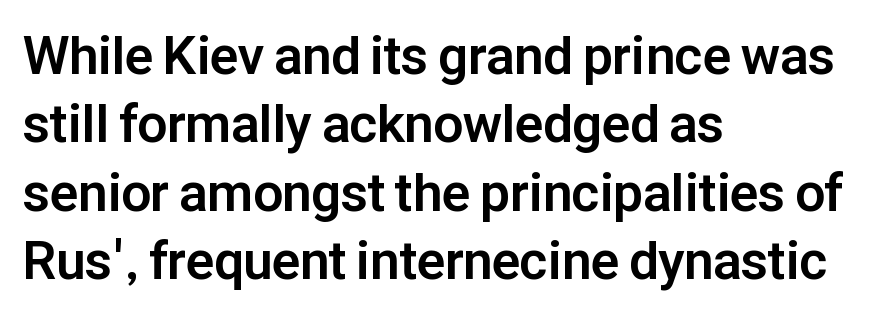
{"serif": "no", "italic": "no", "bold": "yes", "weight": "bold", "width": "normal", "stroke_contrast": "low", "x_height": "medium", "monospaced": "no", "underline": "no", "align": "left", "line_spacing": "normal", "line_spacing_ratio": 1.29, "letter_spacing": "normal", "letter_spacing_em": 0.0, "glyph_px": 53}
